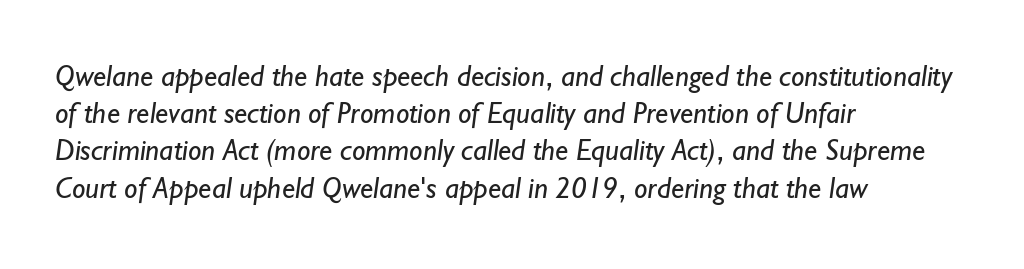
No word sits above an underline. Line starts are locked; line ends wander. Words appear dense and cohesive because spacing is normal. Nope, no serifs anywhere on these letters.
